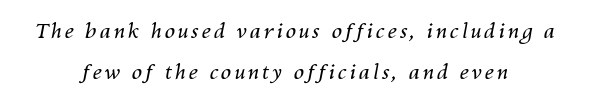
The face looks like a standard text weight, possibly lighter. Designer's note — italics engaged. Each row of text sits above clean, open space. The vertical gap from one line to the next is large.
